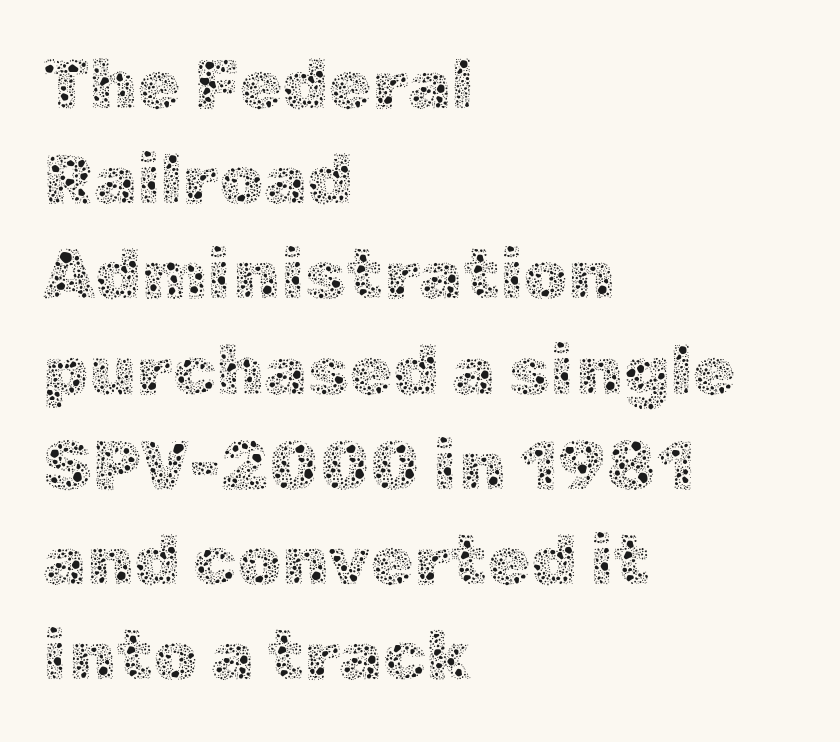
The image shows 70 px thin type, upright; set left-aligned, normal line spacing (1.36x), normal letter spacing, not underlined; a medium x-height.
